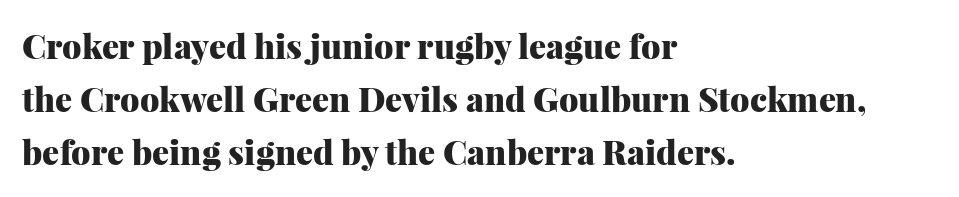
The image shows 34 px heavy serif type, upright; set left-aligned, normal line spacing (1.56x), normal letter spacing, not underlined; medium stroke contrast and a medium x-height.
